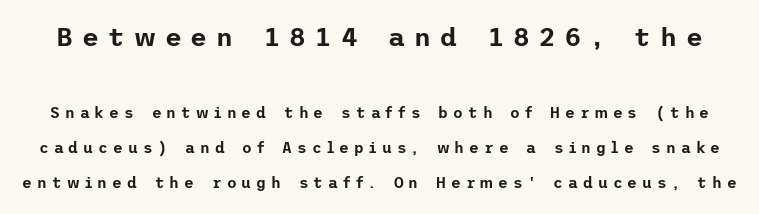
Does extra space separate the letters? Yes, quite a lot of it. Size hierarchy here favors the leading block over the trailing one. Notice how the stems are strictly vertical — no italics here. Notice the wide empty band between every row — that's loose leading. Any mark beneath the type? The region is blank.
